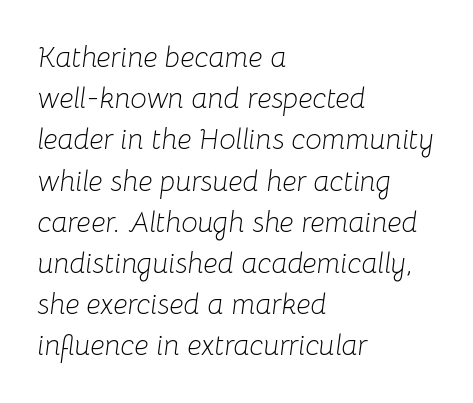
Posture: slanted. The block of text has a typical density, with ordinary space between rows. The rendering keeps characters at their native spacing. Each letter keeps its own natural width here, so spacing adapts to shape.
